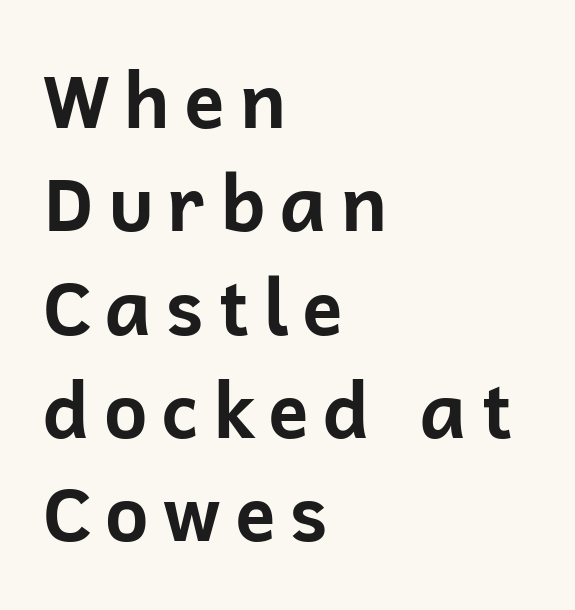
Q: Is the text bold? A: Yes.
Q: Is the text italic (slanted)? A: No, it is upright.
Q: Is the typeface a serif or a sans-serif typeface? A: Sans-serif.
Q: Is the text underlined? A: No.
Q: How is the paragraph aligned? A: Left-aligned.
Q: Is the spacing between lines tight, normal or loose? A: Normal.
Q: Width (condensed, normal, or wide)? A: Normal.
Q: Stroke contrast? A: Low.
Q: x-height? A: Medium.
Q: Monospaced? A: No.
